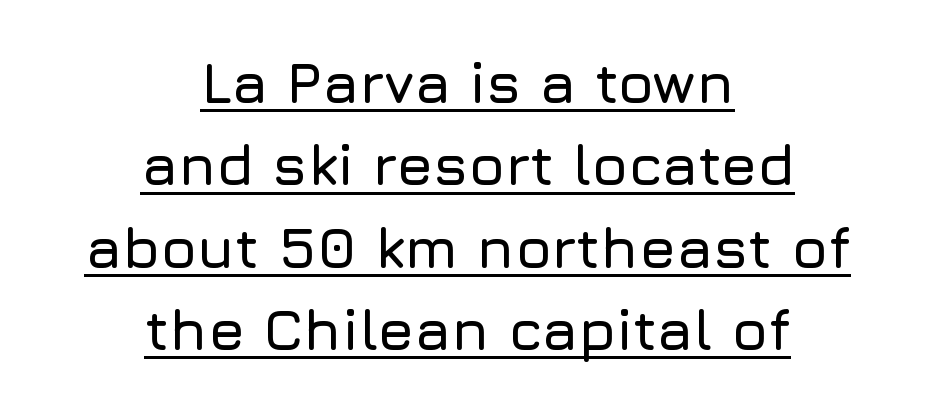
{"serif": "no", "italic": "no", "width": "normal", "stroke_contrast": "low", "x_height": "medium", "monospaced": "no", "underline": "yes", "align": "center", "line_spacing": "normal", "line_spacing_ratio": 1.42, "letter_spacing": "normal", "letter_spacing_em": 0.0, "glyph_px": 58}
